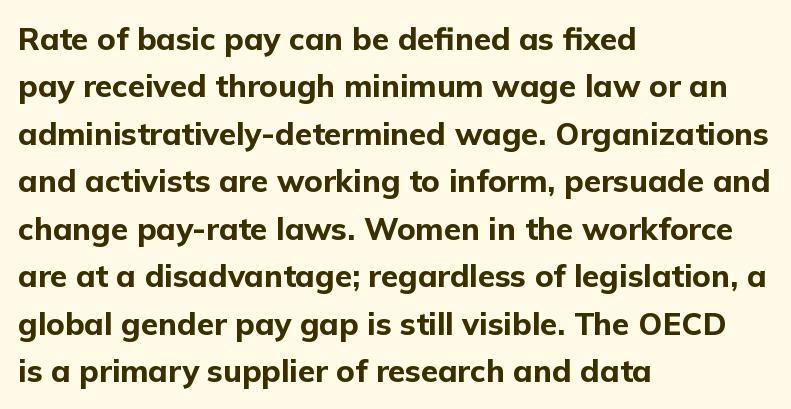
The image shows 31 px bold sans-serif type, upright; set left-aligned, normal line spacing (1.53x), normal letter spacing, not underlined; low stroke contrast and a medium x-height.
